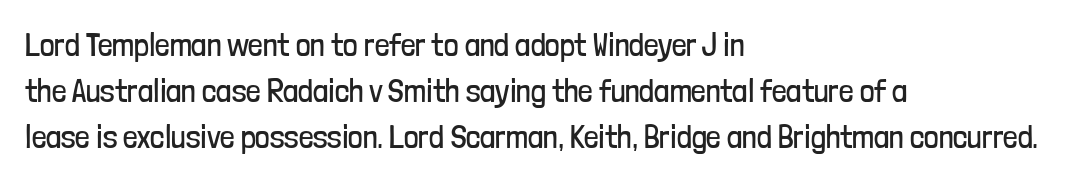
Q: Is the text bold? A: No.
Q: Is the text italic (slanted)? A: No, it is upright.
Q: Is the typeface a serif or a sans-serif typeface? A: Sans-serif.
Q: Is the text underlined? A: No.
Q: How is the paragraph aligned? A: Left-aligned.
Q: Is the spacing between letters normal or unusually wide? A: Normal.
Q: Is the spacing between lines tight, normal or loose? A: Normal.
Q: Width (condensed, normal, or wide)? A: Condensed.
Q: Stroke contrast? A: Low.
Q: x-height? A: Medium.
Q: Monospaced? A: No.
